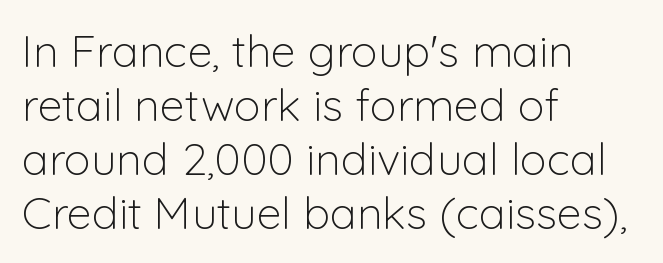
The image shows 45 px light sans-serif type, upright; set left-aligned, line spacing 1.2x, normal letter spacing, not underlined; low stroke contrast and a medium x-height.
